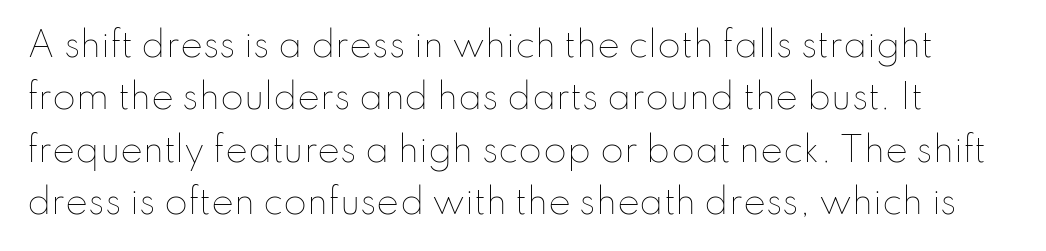
{"italic": "no", "bold": "no", "weight": "thin", "width": "normal", "stroke_contrast": "low", "x_height": "small", "monospaced": "no", "underline": "no", "line_spacing": "normal", "line_spacing_ratio": 1.54, "letter_spacing": "normal", "letter_spacing_em": 0.0, "glyph_px": 34}
